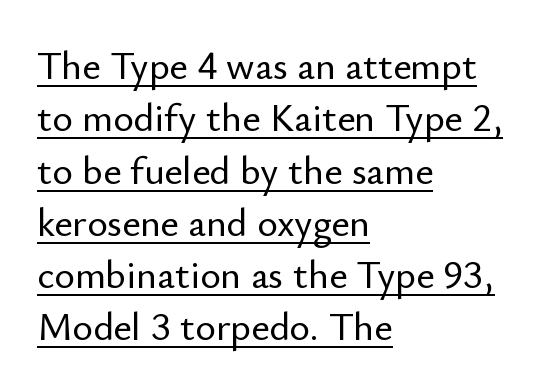
Q: Is the text italic (slanted)? A: No, it is upright.
Q: Is the typeface a serif or a sans-serif typeface? A: Sans-serif.
Q: Is the text underlined? A: Yes.
Q: How is the paragraph aligned? A: Left-aligned.
Q: Is the spacing between letters normal or unusually wide? A: Normal.
Q: Is the spacing between lines tight, normal or loose? A: Normal.
Q: Width (condensed, normal, or wide)? A: Normal.
Q: Stroke contrast? A: Low.
Q: x-height? A: Small.
Q: Monospaced? A: No.
